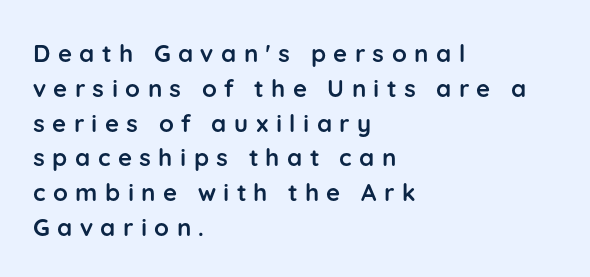
{"italic": "no", "bold": "yes", "underline": "no", "align": "left", "line_spacing": "normal", "line_spacing_ratio": 1.45, "letter_spacing": "wide", "letter_spacing_em": 0.31, "glyph_px": 24}
